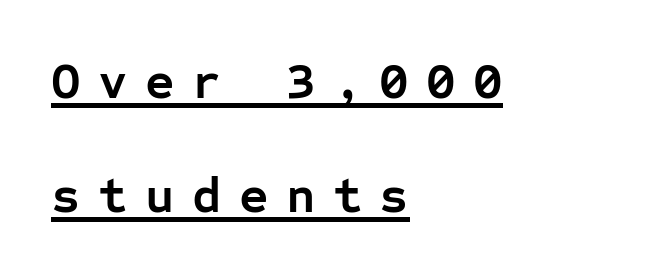
{"serif": "no", "italic": "no", "bold": "yes", "weight": "semibold", "width": "normal", "stroke_contrast": "low", "x_height": "medium", "monospaced": "yes", "underline": "yes", "align": "left", "line_spacing": "loose", "line_spacing_ratio": 2.24, "letter_spacing": "wide", "letter_spacing_em": 0.34, "glyph_px": 51}
